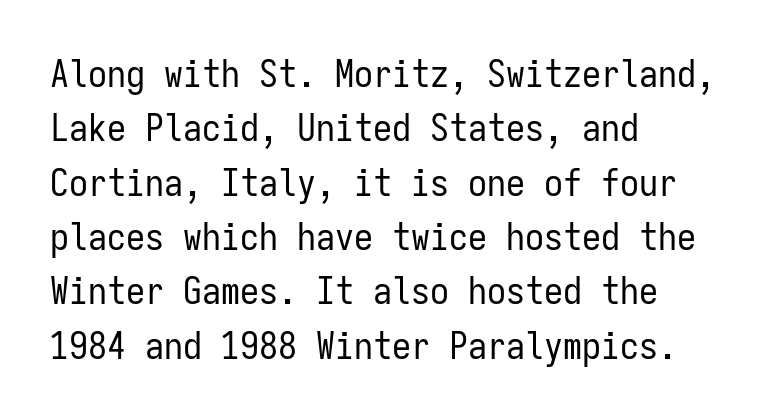
{"serif": "no", "italic": "no", "bold": "no", "weight": "regular", "width": "condensed", "stroke_contrast": "low", "x_height": "medium", "monospaced": "yes", "underline": "no", "align": "left", "line_spacing": "normal", "line_spacing_ratio": 1.43, "letter_spacing": "normal", "letter_spacing_em": 0.0, "glyph_px": 38}
